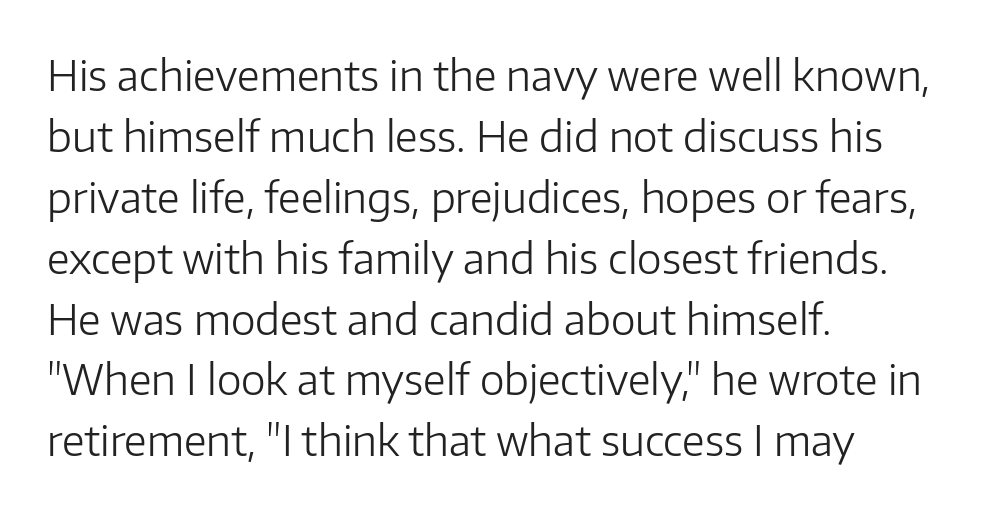
Q: Is the text bold? A: No.
Q: Is the text italic (slanted)? A: No, it is upright.
Q: Is the typeface a serif or a sans-serif typeface? A: Sans-serif.
Q: Is the text underlined? A: No.
Q: How is the paragraph aligned? A: Left-aligned.
Q: Is the spacing between letters normal or unusually wide? A: Normal.
Q: Is the spacing between lines tight, normal or loose? A: Normal.
Q: Width (condensed, normal, or wide)? A: Normal.
Q: Stroke contrast? A: Low.
Q: x-height? A: Medium.
Q: Monospaced? A: No.
